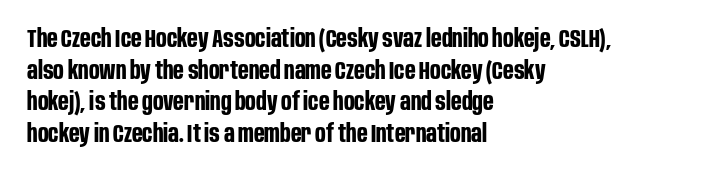
Q: Is the text bold? A: Yes.
Q: Is the text italic (slanted)? A: No, it is upright.
Q: Is the text underlined? A: No.
Q: How is the paragraph aligned? A: Left-aligned.
Q: Is the spacing between letters normal or unusually wide? A: Normal.
Q: Is the spacing between lines tight, normal or loose? A: Normal.
